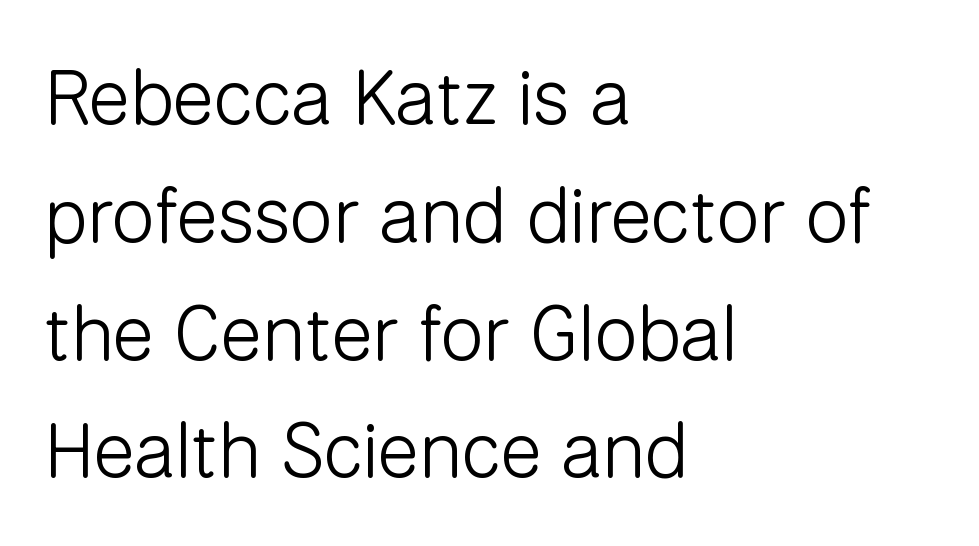
The image shows 77 px light sans-serif type, upright; set left-aligned, normal line spacing (1.53x), normal letter spacing, not underlined; low stroke contrast and a medium x-height.
